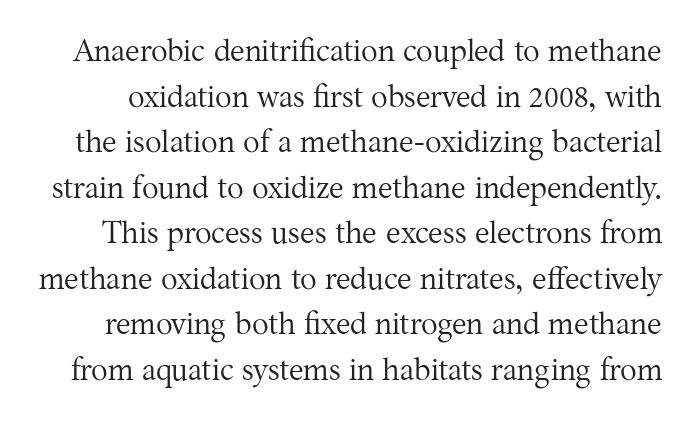
Q: Is the text bold? A: No.
Q: Is the text italic (slanted)? A: No, it is upright.
Q: Is the typeface a serif or a sans-serif typeface? A: Serif.
Q: Is the text underlined? A: No.
Q: Is the spacing between letters normal or unusually wide? A: Normal.
Q: Is the spacing between lines tight, normal or loose? A: Normal.
Q: Width (condensed, normal, or wide)? A: Normal.
Q: Stroke contrast? A: Medium.
Q: x-height? A: Medium.
Q: Monospaced? A: No.
